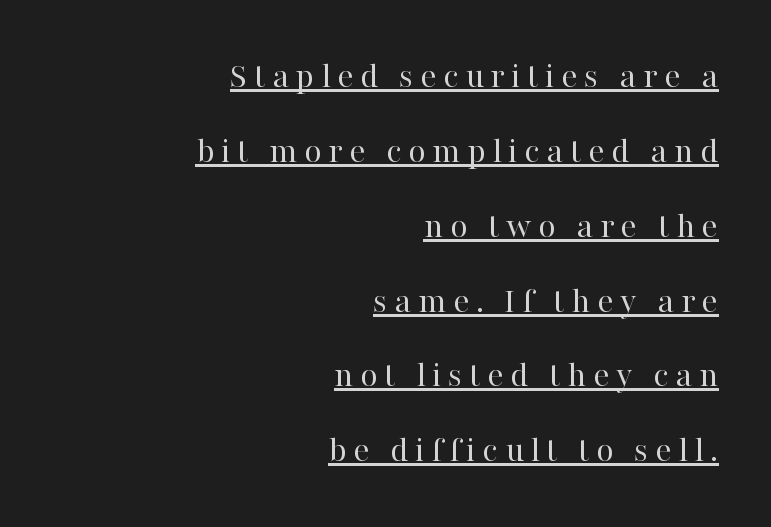
This is not heavy type; no bold has been used. Horizontal bands of white between lines are thick stripes. The lettering is marked with a stroke running underneath it. Check where the strokes stop: tiny serifs finish them off. Each letter keeps its own natural width here, so spacing adapts to shape. The letters stand upright; this is a roman face.
